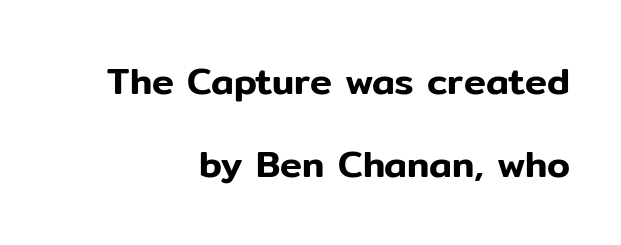
A sans-serif font was chosen for this passage. These lines stand farther apart than default settings would place them. The rag falls on the left side of this text block. Every stem runs plumb, perpendicular to the baseline. Does extra space separate the letters? No, they use regular spacing.
